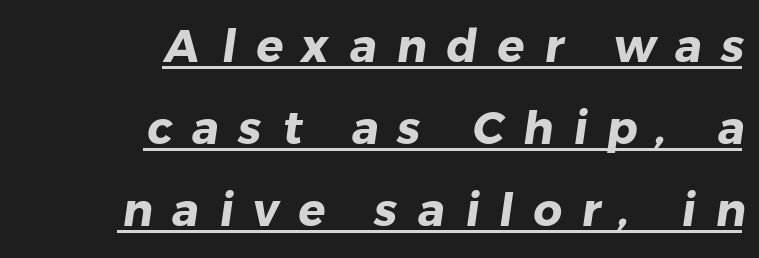
Q: Is the text bold? A: Yes.
Q: Is the typeface a serif or a sans-serif typeface? A: Sans-serif.
Q: Is the text underlined? A: Yes.
Q: How is the paragraph aligned? A: Right-aligned.
Q: Is the spacing between letters normal or unusually wide? A: Unusually wide.
Q: Width (condensed, normal, or wide)? A: Normal.
Q: Stroke contrast? A: Low.
Q: x-height? A: Medium.
Q: Monospaced? A: No.
